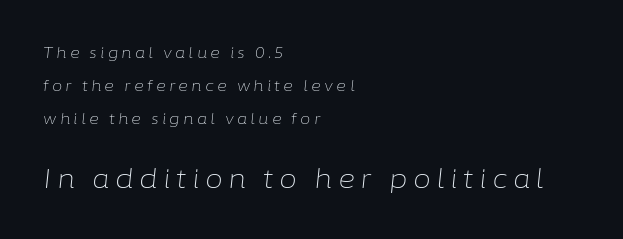
The image shows 26 px text type, italic (leaning right); set left-aligned, loose line spacing (2.21x), unusually wide letter spacing (+0.21 em), not underlined; the second (bottom) block is 1.73x larger.
